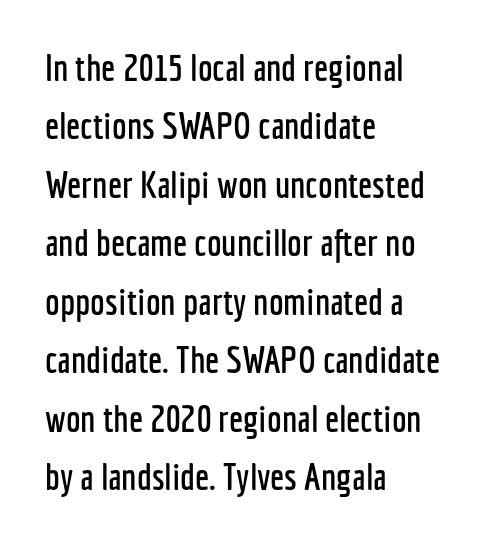
Horizontal alignment here is leftward, the default for most running prose. Each letter keeps its own natural width here, so spacing adapts to shape. Italic: no, the glyphs are upright roman. The passage shown has conventional tracking throughout. Quick note: interline space is typical. Unmarked baselines from the first word to the last.
